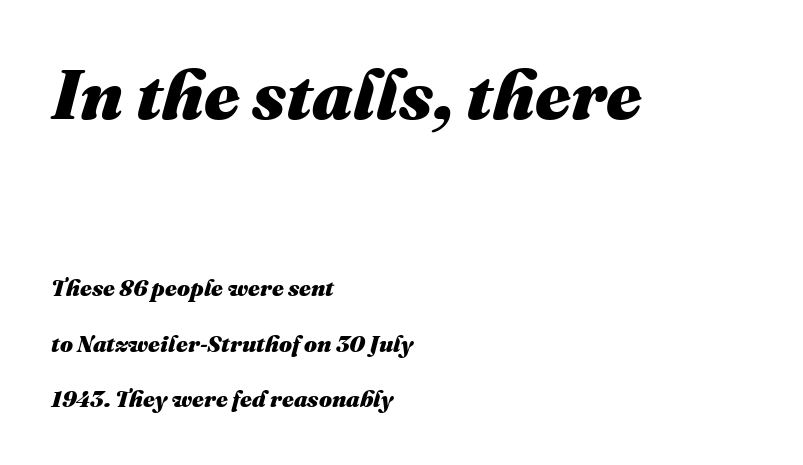
Q: Is the text bold? A: Yes.
Q: Is the text italic (slanted)? A: Yes, it leans right by about 16 degrees.
Q: Is the text underlined? A: No.
Q: How is the paragraph aligned? A: Left-aligned.
Q: Is the spacing between letters normal or unusually wide? A: Normal.
Q: Is the spacing between lines tight, normal or loose? A: Loose.
Q: Which block of text is set in a larger size, the first (top) or the second (bottom)? A: The first (top) one.
Q: Width (condensed, normal, or wide)? A: Normal.
Q: Stroke contrast? A: Medium.
Q: x-height? A: Medium.
Q: Monospaced? A: No.
